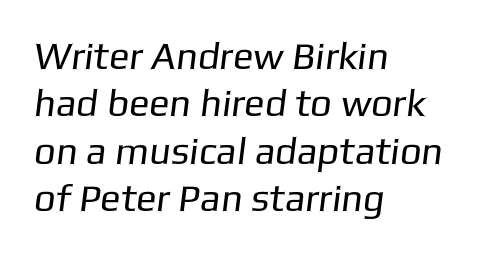
The leading is moderate, giving the passage an even texture. The rendering keeps characters at their native spacing. The strip under each line holds only bare page. Caption: face not bold, strokes unweighted. The face used here is proportionally spaced, like ordinary book or web type. Nothing sits at the stroke ends, so this counts as sans-serif.
